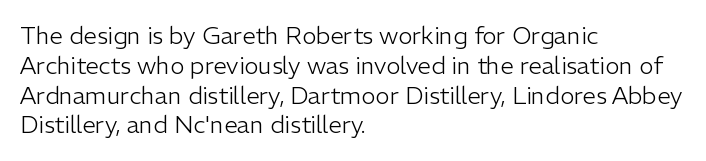
Q: Is the text bold? A: No.
Q: Is the text italic (slanted)? A: No, it is upright.
Q: Is the text underlined? A: No.
Q: How is the paragraph aligned? A: Left-aligned.
Q: Is the spacing between letters normal or unusually wide? A: Normal.
